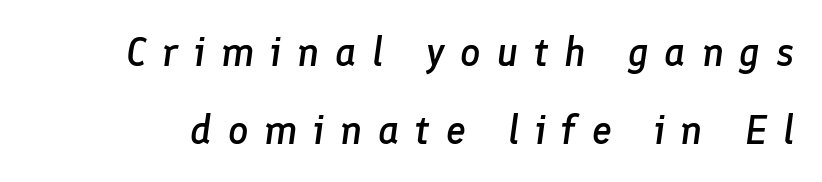
{"italic": "yes", "lean": "right", "slant_degrees": 8, "bold": "semi", "weight": "semibold", "width": "normal", "stroke_contrast": "low", "x_height": "medium", "monospaced": "no", "underline": "no", "line_spacing": "loose", "line_spacing_ratio": 1.95, "letter_spacing": "wide", "letter_spacing_em": 0.39, "glyph_px": 40}
